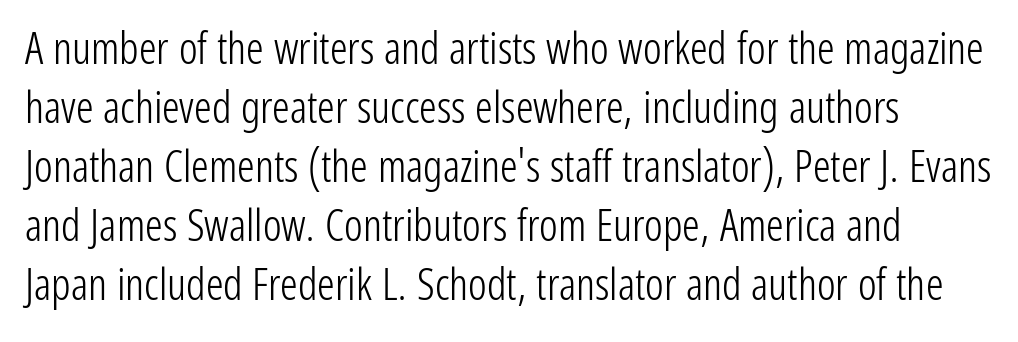
{"serif": "no", "italic": "no", "bold": "no", "weight": "light", "width": "condensed", "stroke_contrast": "low", "x_height": "medium", "monospaced": "no", "underline": "no", "line_spacing": "normal", "line_spacing_ratio": 1.34, "letter_spacing": "normal", "letter_spacing_em": 0.0, "glyph_px": 44}
